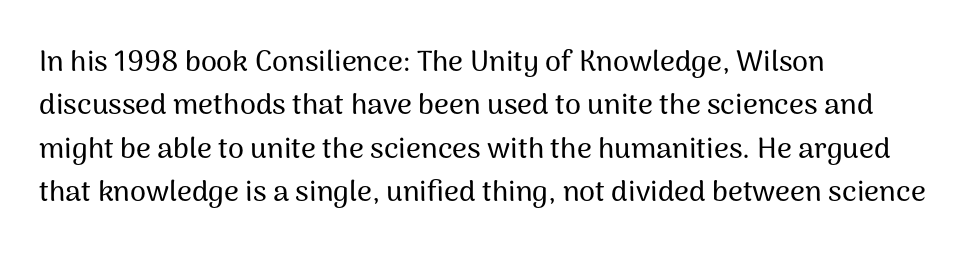
{"serif": "no", "italic": "no", "width": "normal", "stroke_contrast": "medium", "x_height": "medium", "monospaced": "no", "underline": "no", "align": "left", "line_spacing": "normal", "line_spacing_ratio": 1.5, "letter_spacing": "normal", "letter_spacing_em": 0.0, "glyph_px": 29}
